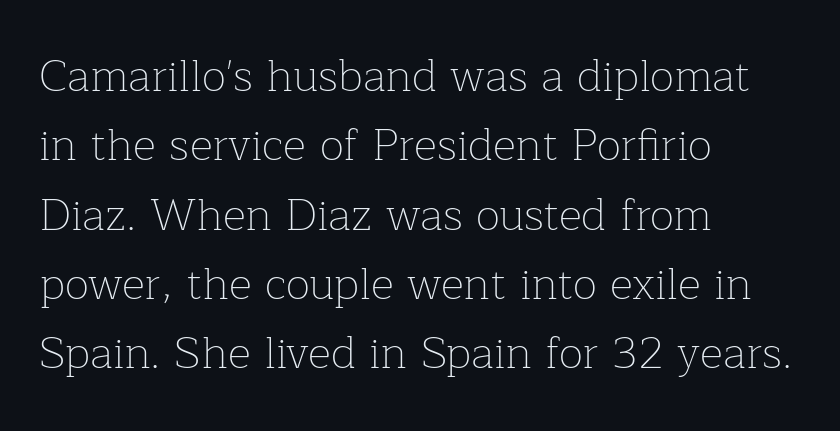
Q: Is the text bold? A: No.
Q: Is the text italic (slanted)? A: No, it is upright.
Q: Is the typeface a serif or a sans-serif typeface? A: Serif.
Q: Is the text underlined? A: No.
Q: How is the paragraph aligned? A: Left-aligned.
Q: Is the spacing between letters normal or unusually wide? A: Normal.
Q: Is the spacing between lines tight, normal or loose? A: Normal.
Q: Width (condensed, normal, or wide)? A: Normal.
Q: Stroke contrast? A: Low.
Q: x-height? A: Medium.
Q: Monospaced? A: No.
